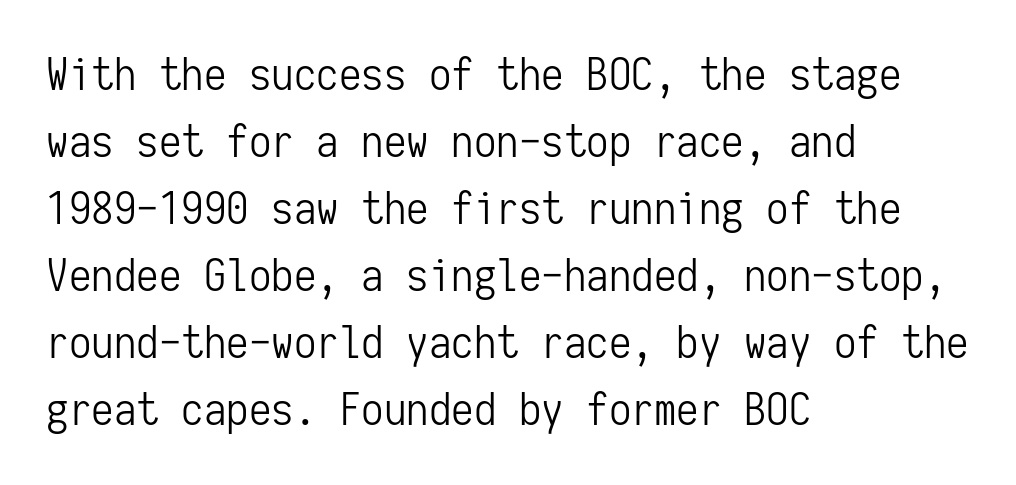
Here the designer chose a console-style face with uniform glyph widths. Do the letters lean? They stand straight. This is sans-serif lettering, the kind often seen on screens and signage. The passage shown has conventional tracking throughout. Only glyphs here, with clear space below each row. The lines sit at an ordinary, default distance from one another.
